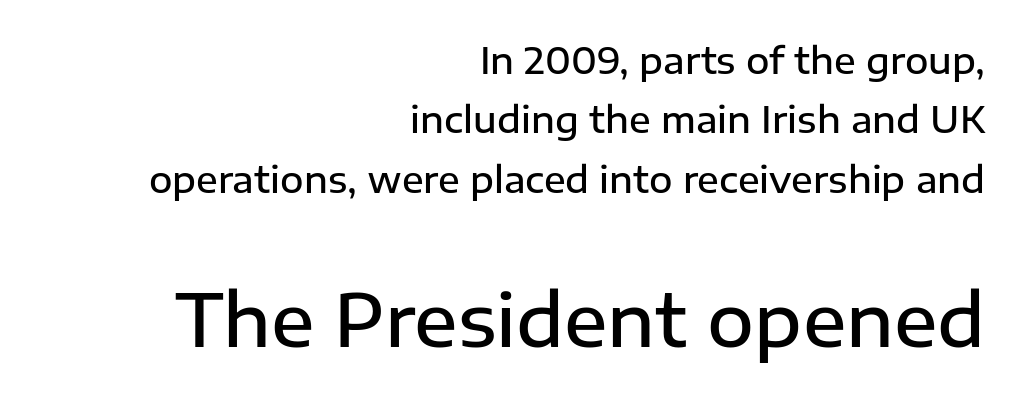
The image shows 72 px semibold sans-serif type, upright; set right-aligned, normal line spacing (1.65x), normal letter spacing, not underlined; the second (bottom) block is 2.0x larger; low stroke contrast and a medium x-height.
